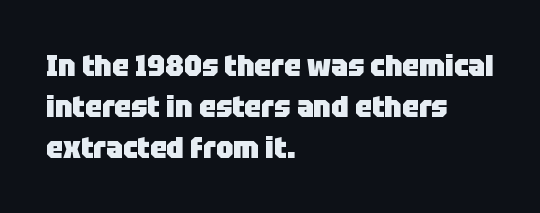
The image shows 30 px heavy sans-serif type, upright; set left-aligned, normal line spacing (1.36x), normal letter spacing, not underlined; low stroke contrast and a large x-height.
